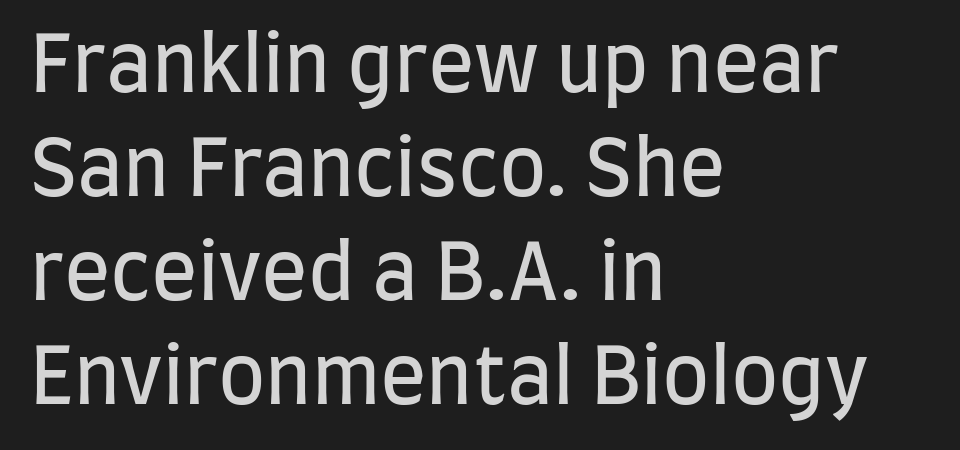
Q: Is the text bold? A: No.
Q: Is the text italic (slanted)? A: No, it is upright.
Q: Is the typeface a serif or a sans-serif typeface? A: Sans-serif.
Q: Is the text underlined? A: No.
Q: How is the paragraph aligned? A: Left-aligned.
Q: Is the spacing between letters normal or unusually wide? A: Normal.
Q: Is the spacing between lines tight, normal or loose? A: Normal.
Q: Width (condensed, normal, or wide)? A: Condensed.
Q: Stroke contrast? A: Low.
Q: x-height? A: Large.
Q: Monospaced? A: No.
